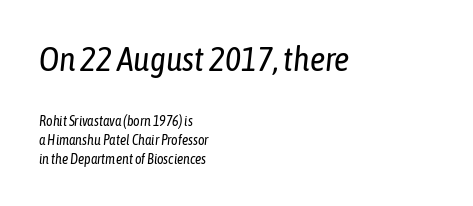
{"italic": "yes", "lean": "right", "slant_degrees": 6, "bold": "no", "weight": "regular", "width": "condensed", "stroke_contrast": "low", "x_height": "medium", "monospaced": "no", "underline": "no", "align": "left", "line_spacing": "normal", "line_spacing_ratio": 1.35, "letter_spacing": "normal", "letter_spacing_em": 0.0, "larger_block": "first", "size_ratio": 2.43, "glyph_px": 34}
